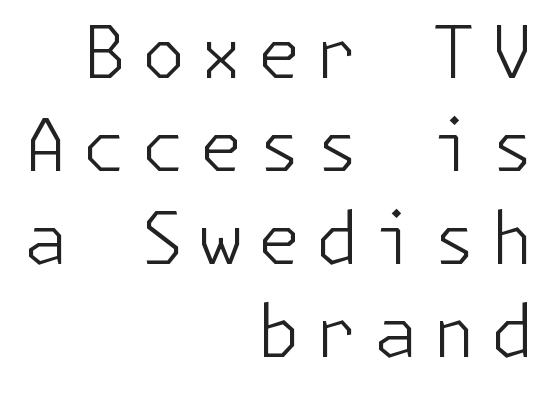
Q: Is the text bold? A: No.
Q: Is the text italic (slanted)? A: No, it is upright.
Q: Is the typeface a serif or a sans-serif typeface? A: Sans-serif.
Q: Is the text underlined? A: No.
Q: How is the paragraph aligned? A: Right-aligned.
Q: Is the spacing between letters normal or unusually wide? A: Unusually wide.
Q: Is the spacing between lines tight, normal or loose? A: Normal.
Q: Width (condensed, normal, or wide)? A: Normal.
Q: Stroke contrast? A: Low.
Q: x-height? A: Medium.
